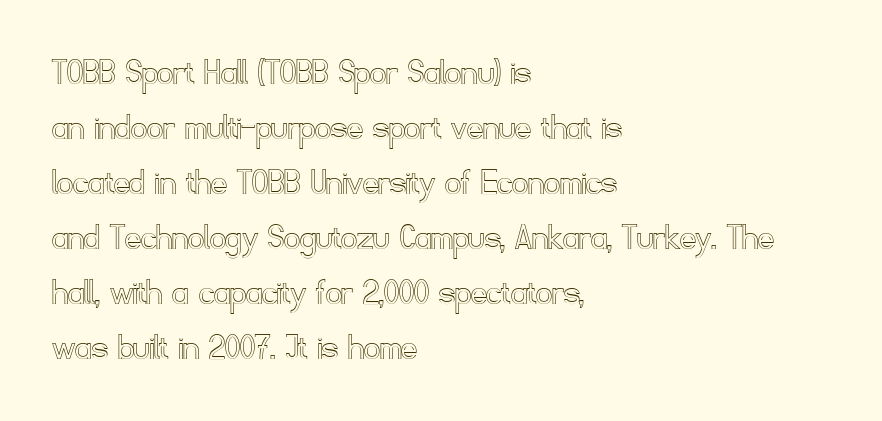
{"italic": "no", "width": "normal", "x_height": "small", "monospaced": "no", "underline": "no", "align": "left", "line_spacing": "normal", "line_spacing_ratio": 1.41, "letter_spacing": "normal", "letter_spacing_em": 0.0, "glyph_px": 39}
